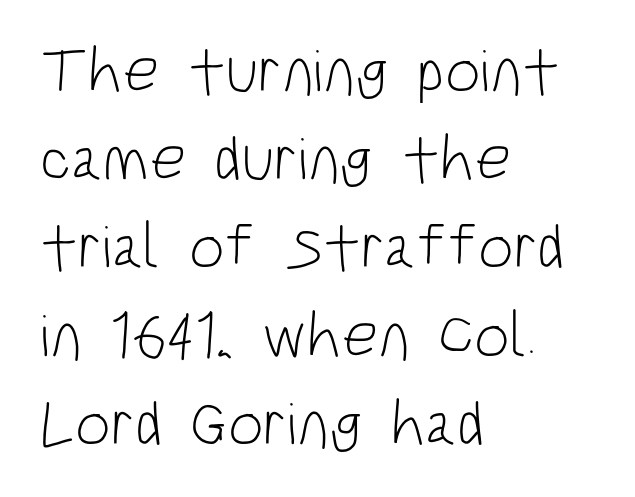
The image shows 63 px light, condensed sans-serif type, upright; set left-aligned, normal line spacing (1.4x), normal letter spacing, not underlined; low stroke contrast and a large x-height.
